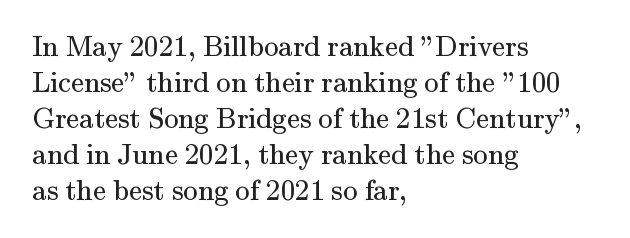
These lines are rendered in a variable-pitch font. Yep, those are serifs on the letters. Only glyphs here, with clear space below each row. Observe the ordinary spacing: letters are neighbours, not strangers. The font's upright variant was chosen for this text. Bold? No — there's no thickening of the strokes.
